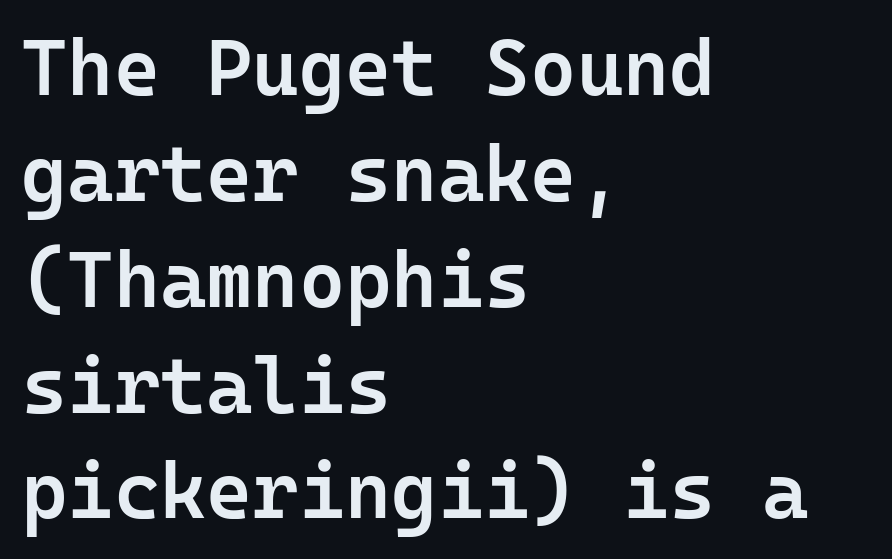
The image shows 79 px semibold sans-serif type, upright, monospaced; set left-aligned, normal line spacing (1.34x), normal letter spacing, not underlined; low stroke contrast and a medium x-height.
